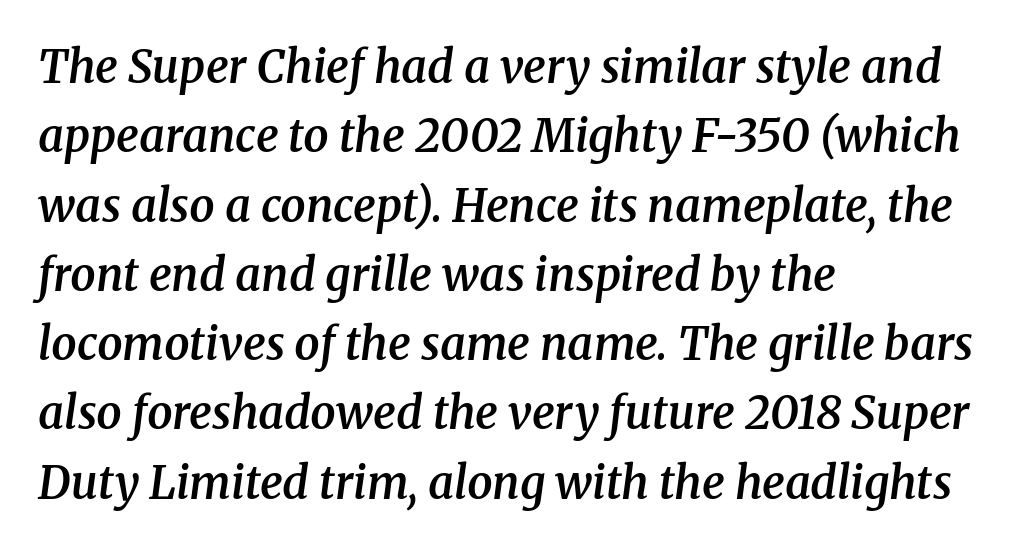
Does the leading feel generous? No, just average. Style check: oblique. A typesetter would call this proportional, since set widths differ per character. Lines of text with bare space underneath. Does the type have serifs? Yes, each stem ends in a small foot. Students, this is semibold: more ink than regular, less than bold.
